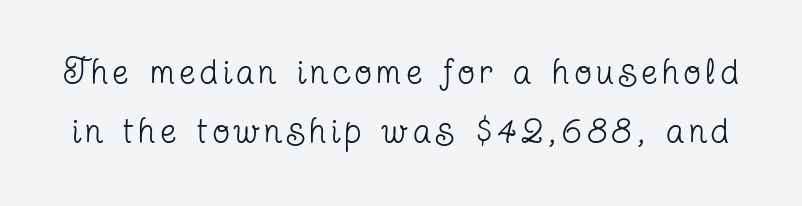
Note the varied advance widths — an 'i' is clearly narrower than an 'm'. Rule under the text: the space is simply empty. Designer's note — italics off, roman on. The lines sit at an ordinary, default distance from one another.
